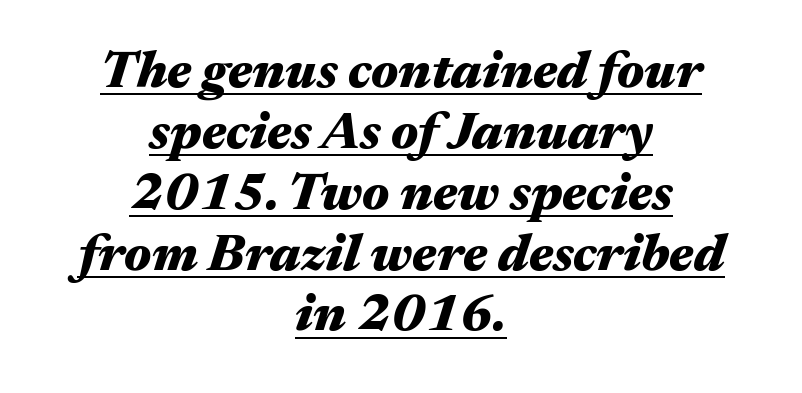
{"italic": "yes", "lean": "right", "slant_degrees": 17, "bold": "yes", "weight": "heavy", "width": "wide", "stroke_contrast": "medium", "x_height": "medium", "monospaced": "no", "underline": "yes", "align": "center", "line_spacing_ratio": 1.17, "letter_spacing": "normal", "letter_spacing_em": 0.0, "glyph_px": 52}
